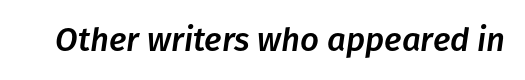
{"italic": "yes", "lean": "right", "slant_degrees": 8, "width": "normal", "stroke_contrast": "low", "x_height": "medium", "monospaced": "no", "underline": "no", "letter_spacing": "normal", "letter_spacing_em": 0.0, "glyph_px": 33}
